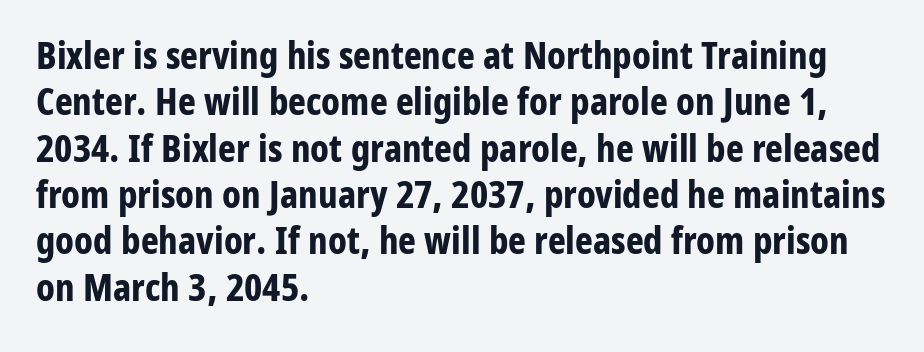
Q: Is the text bold? A: Yes.
Q: Is the text italic (slanted)? A: No, it is upright.
Q: Is the typeface a serif or a sans-serif typeface? A: Sans-serif.
Q: Is the text underlined? A: No.
Q: How is the paragraph aligned? A: Left-aligned.
Q: Is the spacing between letters normal or unusually wide? A: Normal.
Q: Width (condensed, normal, or wide)? A: Condensed.
Q: Stroke contrast? A: Low.
Q: x-height? A: Medium.
Q: Monospaced? A: No.
